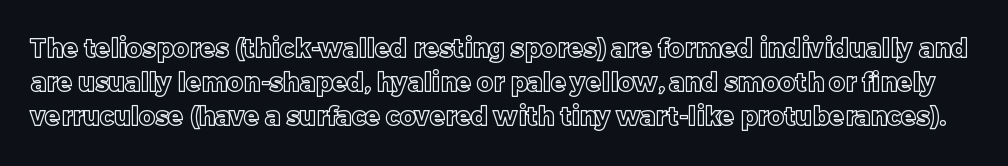
The image shows 25 px text type, upright; set normal line spacing (1.37x), normal letter spacing, not underlined.
